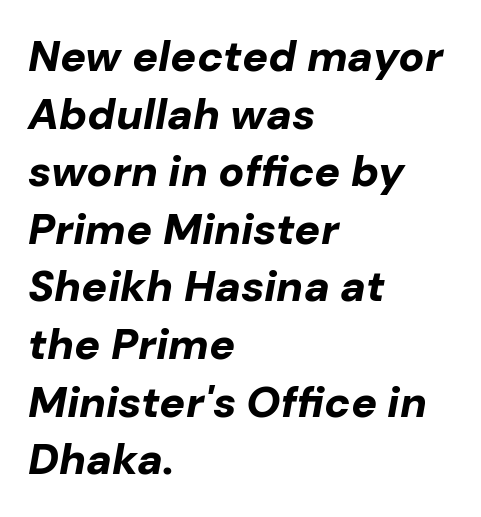
The image shows 43 px bold type, italic (leaning right); set left-aligned, normal line spacing (1.34x), normal letter spacing, not underlined; low stroke contrast and a medium x-height.
